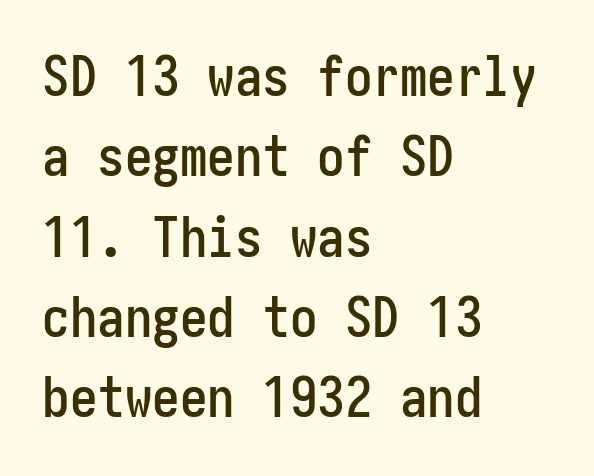
The image shows 55 px condensed sans-serif type, upright; set left-aligned, normal line spacing (1.46x), normal letter spacing, not underlined; low stroke contrast and a medium x-height.
